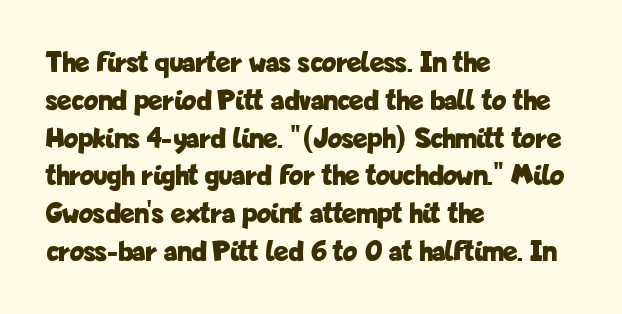
Line starts are locked; line ends wander. The letters carry no serifs — their stems end cleanly without finishing strokes. Thick stems and heavy bowls — unmistakably bold. Interline gaps are of average width in this sample. The letters stand straight up with perfectly vertical stems.
